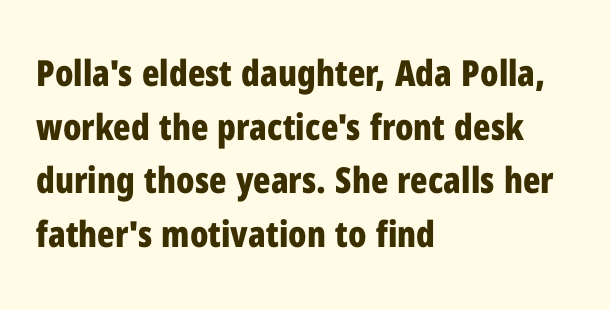
The space directly below the letters is spotless. Horizontally, the lines are justified to the leading edge only. This sample uses plain, unmodified letter spacing. Bold? Absolutely — the strokes are thick and heavy.
